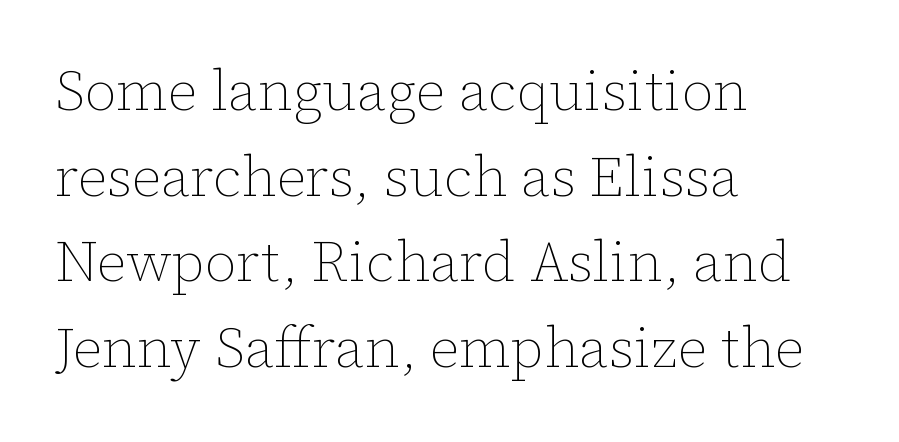
Think standard paragraph weight, or any step lighter than that. Words float on clear page, feet unadorned. The rag falls on the right side of this text block. The face used here is proportionally spaced, like ordinary book or web type. Notice how the stems are strictly vertical — no italics here.
